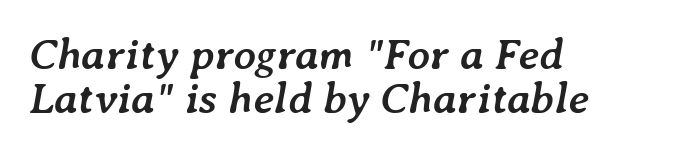
The image shows 44 px semibold type, italic (leaning right); set left-aligned, tight line spacing (0.99x), normal letter spacing, not underlined; low stroke contrast and a medium x-height.
